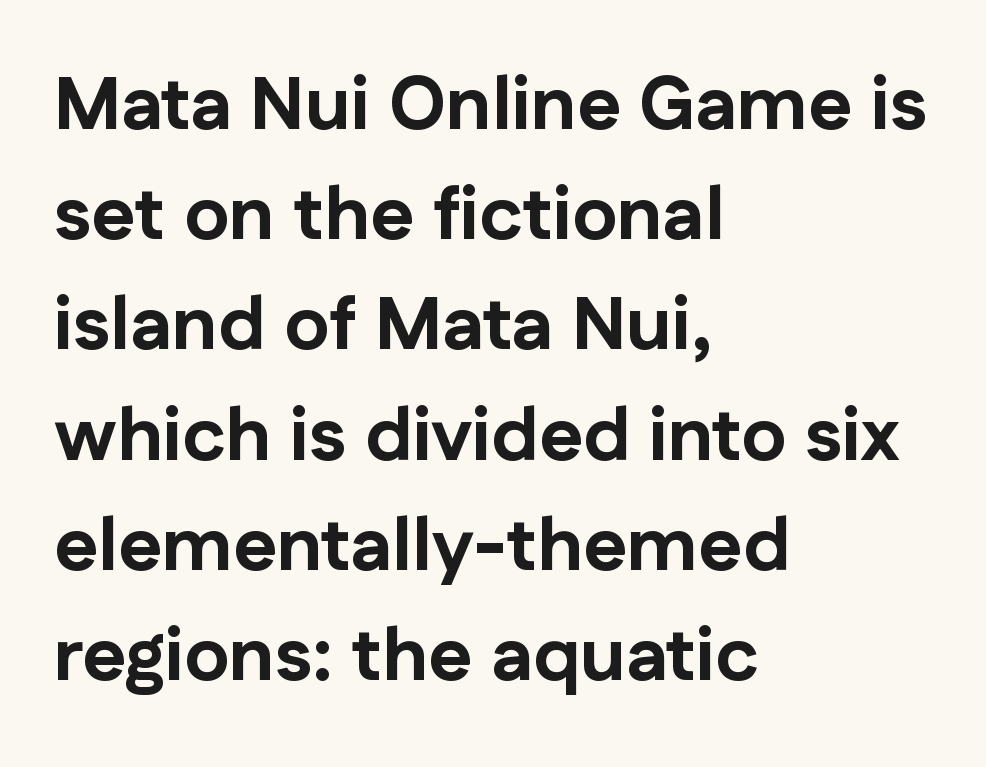
Q: Is the text bold? A: Yes.
Q: Is the text italic (slanted)? A: No, it is upright.
Q: Is the typeface a serif or a sans-serif typeface? A: Sans-serif.
Q: Is the text underlined? A: No.
Q: How is the paragraph aligned? A: Left-aligned.
Q: Is the spacing between letters normal or unusually wide? A: Normal.
Q: Is the spacing between lines tight, normal or loose? A: Normal.
Q: Width (condensed, normal, or wide)? A: Normal.
Q: Stroke contrast? A: Low.
Q: x-height? A: Medium.
Q: Monospaced? A: No.
